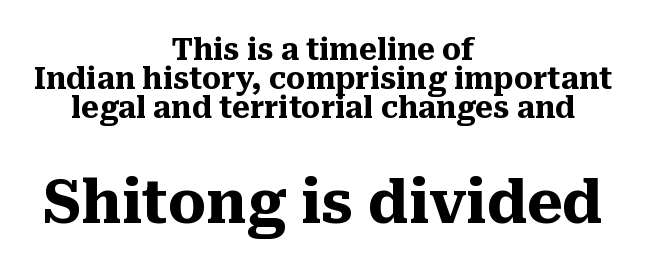
{"serif": "yes", "italic": "no", "bold": "yes", "weight": "heavy", "width": "normal", "stroke_contrast": "medium", "x_height": "medium", "monospaced": "no", "underline": "no", "align": "center", "line_spacing": "tight", "line_spacing_ratio": 0.97, "letter_spacing": "normal", "letter_spacing_em": 0.0, "larger_block": "second", "size_ratio": 2.0, "glyph_px": 60}
